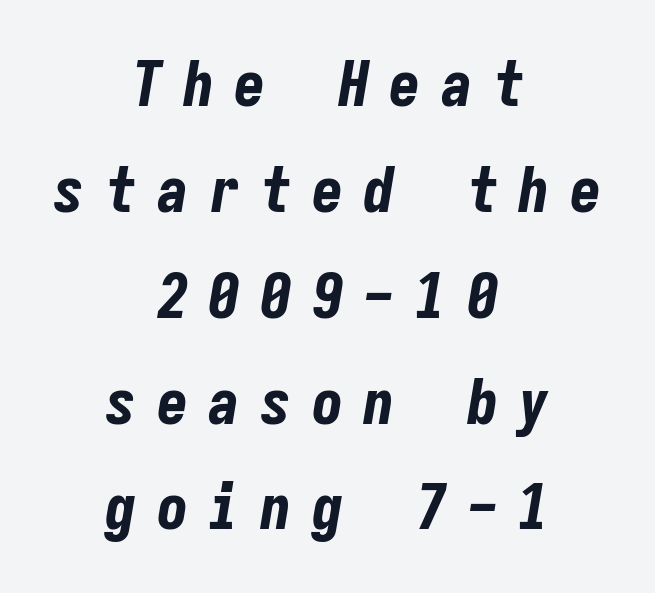
Decoration check: the copy has no underline. Chunky letters — that's bold for sure. Alignment: centered. The letterforms stand isolated, each surrounded by extra space. This block has exactly the height ordinary leading produces.
